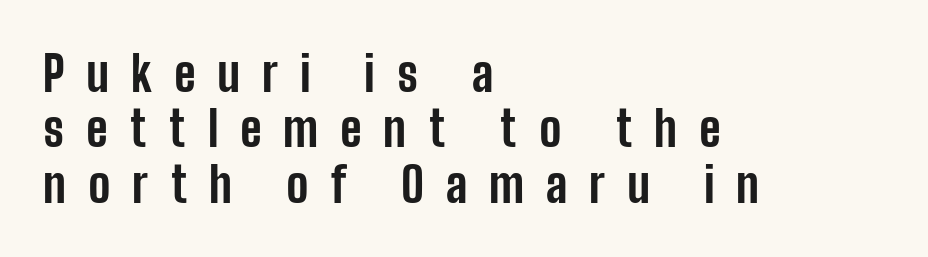
Q: Is the text bold? A: Yes.
Q: Is the text italic (slanted)? A: No, it is upright.
Q: Is the typeface a serif or a sans-serif typeface? A: Sans-serif.
Q: Is the text underlined? A: No.
Q: How is the paragraph aligned? A: Left-aligned.
Q: Is the spacing between letters normal or unusually wide? A: Unusually wide.
Q: Is the spacing between lines tight, normal or loose? A: Tight.
Q: Width (condensed, normal, or wide)? A: Condensed.
Q: Stroke contrast? A: Low.
Q: x-height? A: Medium.
Q: Monospaced? A: No.
